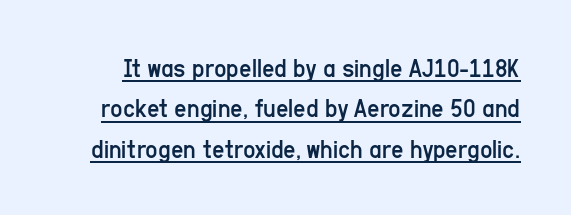
{"italic": "no", "bold": "no", "underline": "yes", "line_spacing": "normal", "line_spacing_ratio": 1.5, "letter_spacing": "normal", "letter_spacing_em": 0.0, "glyph_px": 27}
